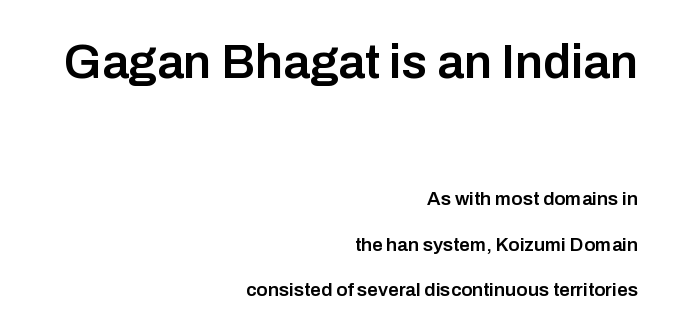
There is no visible air inserted between adjacent glyphs. The space between consecutive lines is lavish. The letters advance in unequal steps, a hallmark of proportional type. The composition opens big and finishes small.
